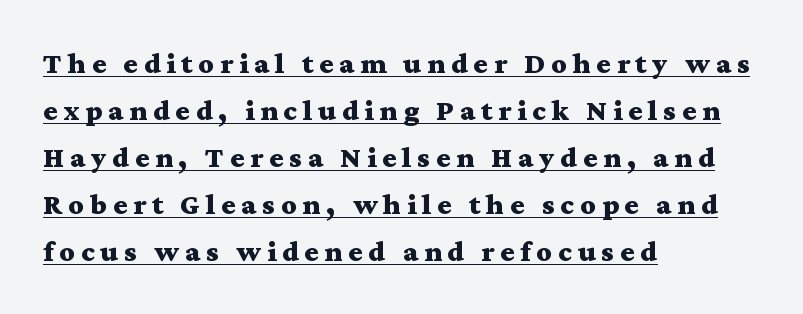
Q: Is the text bold? A: Yes.
Q: Is the text italic (slanted)? A: No, it is upright.
Q: Is the typeface a serif or a sans-serif typeface? A: Serif.
Q: Is the text underlined? A: Yes.
Q: How is the paragraph aligned? A: Left-aligned.
Q: Is the spacing between lines tight, normal or loose? A: Normal.
Q: Width (condensed, normal, or wide)? A: Wide.
Q: Stroke contrast? A: Medium.
Q: x-height? A: Medium.
Q: Monospaced? A: No.
